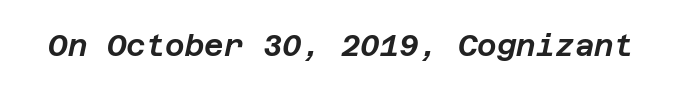
{"italic": "yes", "lean": "right", "slant_degrees": 12, "width": "normal", "stroke_contrast": "low", "x_height": "large", "underline": "no", "letter_spacing": "normal", "letter_spacing_em": 0.0, "glyph_px": 30}
